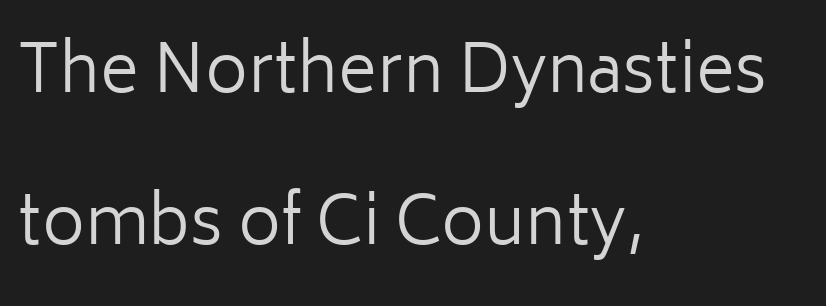
The words here are not underlined. Reading down the block, your eye returns to a fixed left position each line. The font family rendered here belongs to the sans-serif group. You could not count columns in this text — the font is proportionally spaced. These lines keep a tight, regular rhythm from letter to letter.
